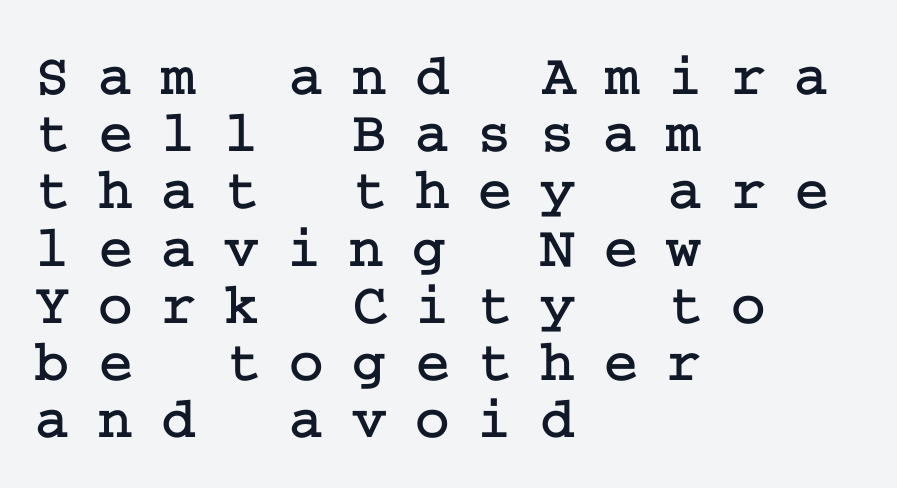
The glyphs in this specimen are seriffed. Tall strokes in this sample are plumb rather than angled. The passage shown stacks its lines with hardly any gap. Is the block centered? No — it sits flush against the left margin. Underlining? Definitely not there.
